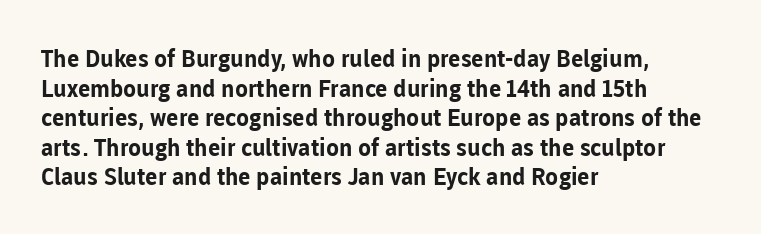
{"italic": "no", "bold": "yes", "underline": "no", "align": "left", "line_spacing_ratio": 1.23, "letter_spacing": "normal", "letter_spacing_em": 0.0, "glyph_px": 24}
